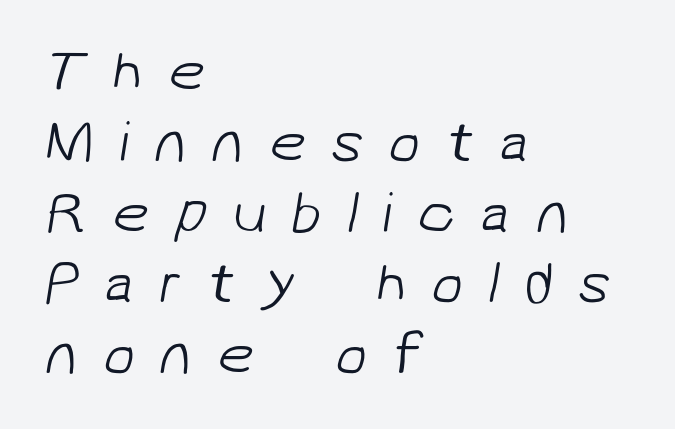
Q: Is the text bold? A: No.
Q: Is the typeface a serif or a sans-serif typeface? A: Sans-serif.
Q: Is the text underlined? A: No.
Q: How is the paragraph aligned? A: Left-aligned.
Q: Is the spacing between letters normal or unusually wide? A: Unusually wide.
Q: Width (condensed, normal, or wide)? A: Normal.
Q: Stroke contrast? A: Low.
Q: x-height? A: Medium.
Q: Monospaced? A: No.
